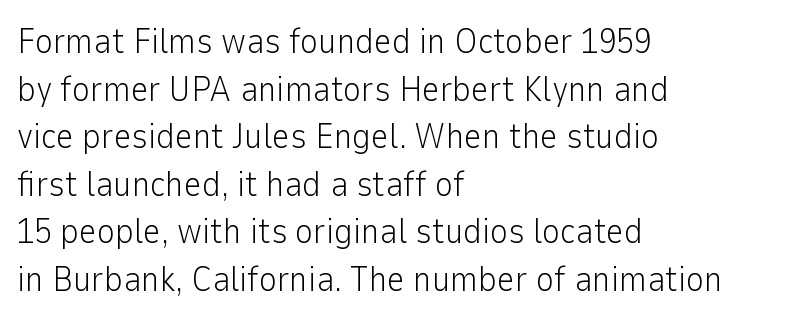
The image shows 35 px light sans-serif type, upright; set left-aligned, normal line spacing (1.36x), normal letter spacing, not underlined; low stroke contrast and a medium x-height.
